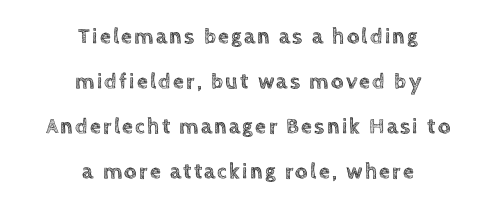
Q: Is the text italic (slanted)? A: No, it is upright.
Q: Is the text underlined? A: No.
Q: How is the paragraph aligned? A: Centered.
Q: Is the spacing between lines tight, normal or loose? A: Loose.
